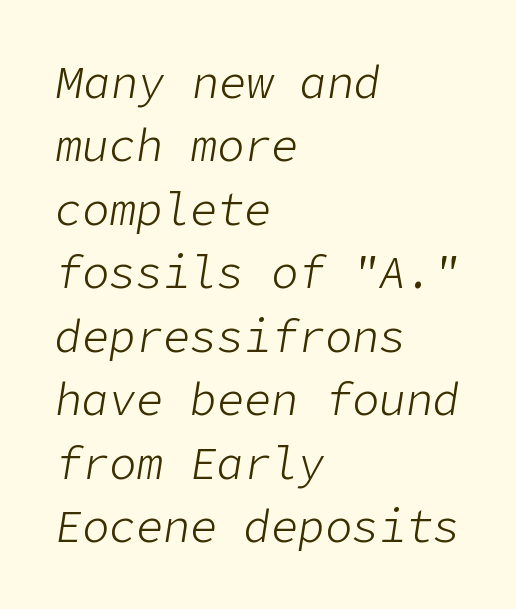
{"italic": "yes", "lean": "right", "slant_degrees": 9, "bold": "no", "weight": "light", "width": "normal", "stroke_contrast": "low", "x_height": "medium", "underline": "no", "align": "left", "line_spacing": "normal", "line_spacing_ratio": 1.41, "letter_spacing": "normal", "letter_spacing_em": 0.0, "glyph_px": 45}
